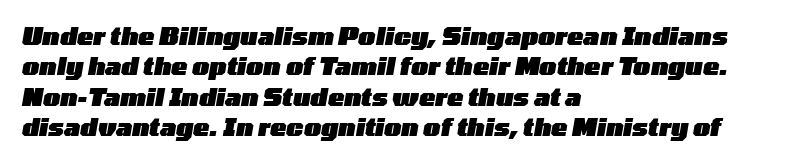
{"italic": "yes", "lean": "right", "slant_degrees": 10, "bold": "yes", "underline": "no", "align": "left", "line_spacing": "normal", "line_spacing_ratio": 1.27, "letter_spacing": "normal", "letter_spacing_em": 0.0, "glyph_px": 24}
